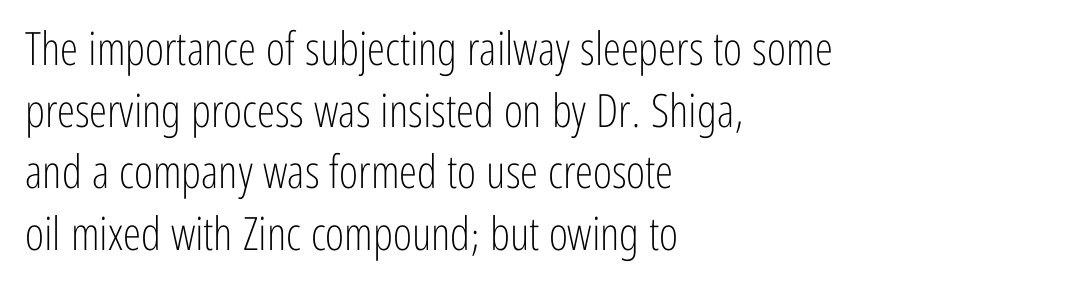
Q: Is the text bold? A: No.
Q: Is the text italic (slanted)? A: No, it is upright.
Q: Is the typeface a serif or a sans-serif typeface? A: Sans-serif.
Q: Is the text underlined? A: No.
Q: How is the paragraph aligned? A: Left-aligned.
Q: Is the spacing between letters normal or unusually wide? A: Normal.
Q: Is the spacing between lines tight, normal or loose? A: Normal.
Q: Width (condensed, normal, or wide)? A: Condensed.
Q: Stroke contrast? A: Low.
Q: x-height? A: Medium.
Q: Monospaced? A: No.
